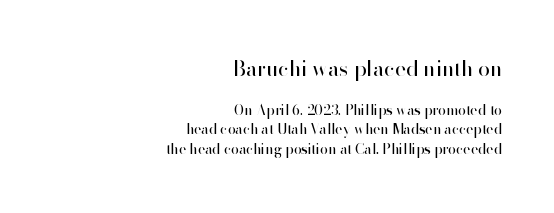
Compared with a flush-left layout, this one pins lines to the opposite, right side. Weight: not bold — regular or lighter. Each new line begins a customary step beneath the previous one. Do the letters lean? They stand straight.
